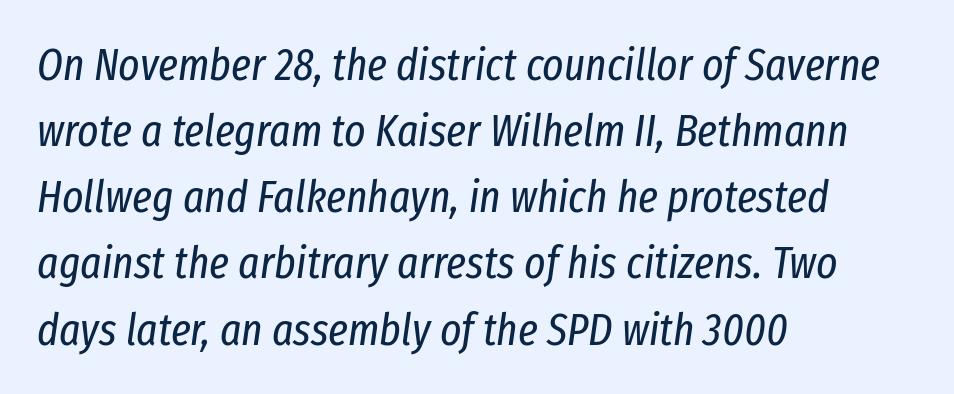
{"italic": "yes", "lean": "right", "slant_degrees": 8, "bold": "no", "weight": "regular", "width": "condensed", "stroke_contrast": "low", "x_height": "medium", "monospaced": "no", "underline": "no", "align": "left", "line_spacing": "normal", "line_spacing_ratio": 1.47, "letter_spacing": "normal", "letter_spacing_em": 0.0, "glyph_px": 45}
